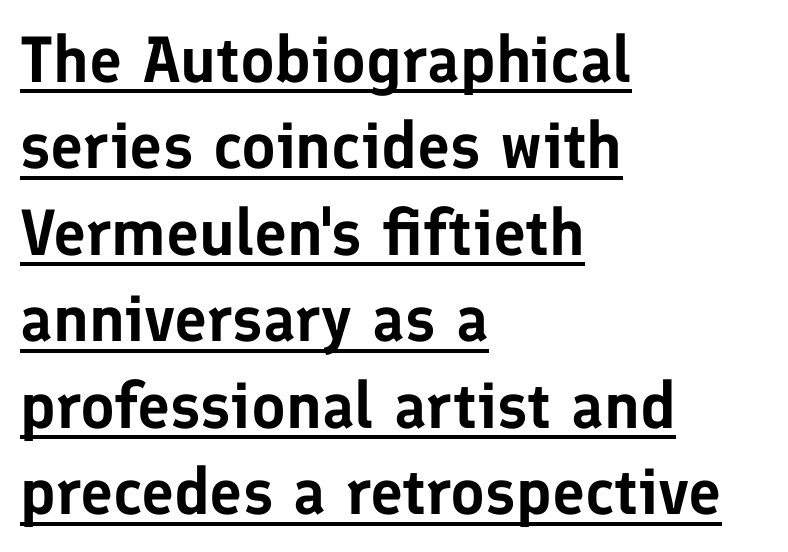
Does extra space separate the letters? No, they use regular spacing. Notice how a bar underscores the lettering throughout. Layout note: lines flush left. The letters stand straight up with perfectly vertical stems. Successive baselines arrive at the customary interval.
